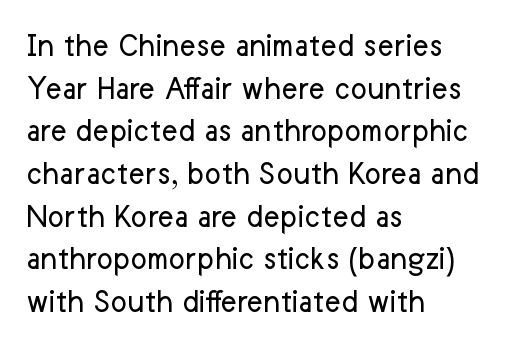
{"serif": "no", "italic": "no", "bold": "no", "weight": "regular", "width": "normal", "stroke_contrast": "low", "x_height": "medium", "monospaced": "no", "underline": "no", "align": "left", "line_spacing_ratio": 1.22, "letter_spacing": "normal", "letter_spacing_em": 0.0, "glyph_px": 35}
